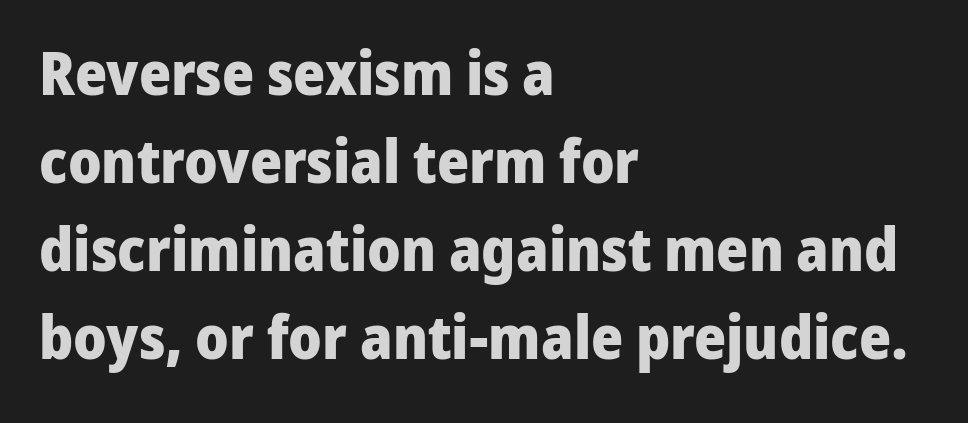
{"serif": "no", "italic": "no", "bold": "yes", "weight": "heavy", "width": "normal", "stroke_contrast": "low", "x_height": "medium", "monospaced": "no", "underline": "no", "align": "left", "line_spacing": "normal", "line_spacing_ratio": 1.44, "letter_spacing": "normal", "letter_spacing_em": 0.0, "glyph_px": 61}
